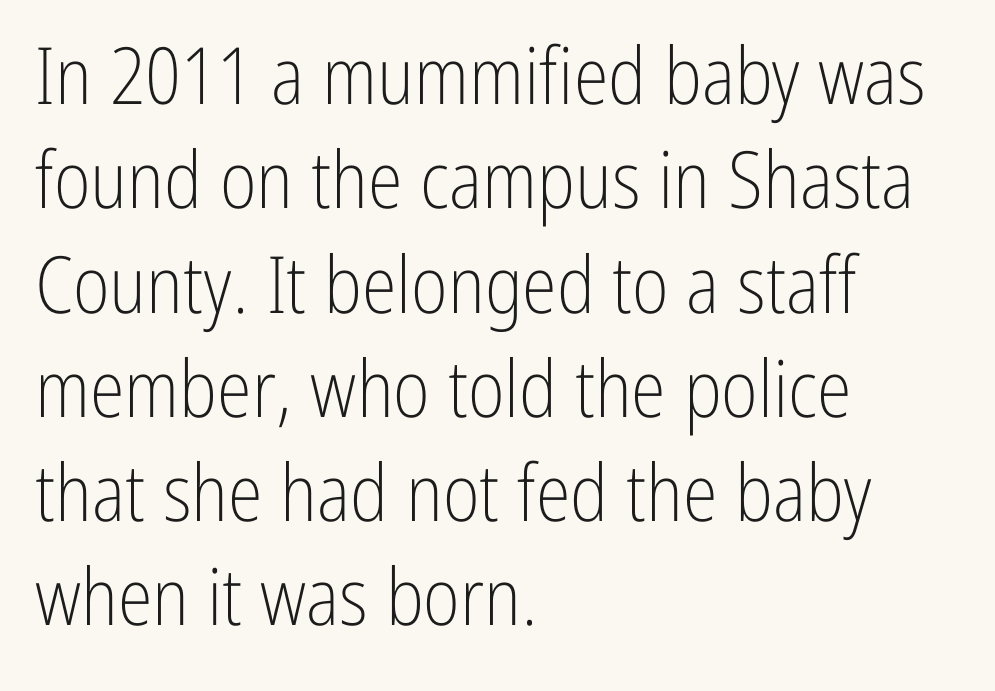
Q: Is the text bold? A: No.
Q: Is the text italic (slanted)? A: No, it is upright.
Q: Is the typeface a serif or a sans-serif typeface? A: Sans-serif.
Q: Is the text underlined? A: No.
Q: How is the paragraph aligned? A: Left-aligned.
Q: Is the spacing between letters normal or unusually wide? A: Normal.
Q: Is the spacing between lines tight, normal or loose? A: Normal.
Q: Width (condensed, normal, or wide)? A: Condensed.
Q: Stroke contrast? A: Low.
Q: x-height? A: Medium.
Q: Monospaced? A: No.
